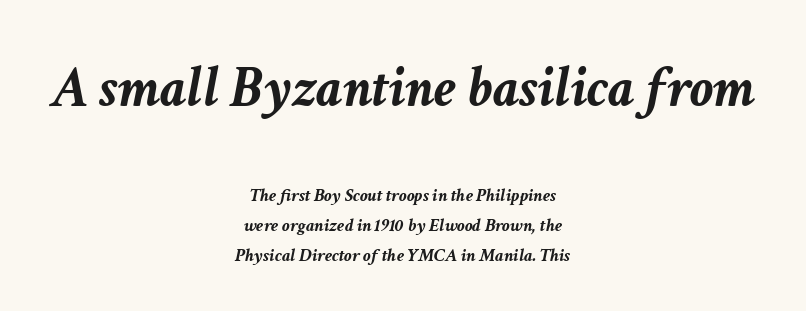
Q: Is the text bold? A: Yes.
Q: Is the text italic (slanted)? A: Yes, it leans right by about 11 degrees.
Q: Is the text underlined? A: No.
Q: How is the paragraph aligned? A: Centered.
Q: Is the spacing between letters normal or unusually wide? A: Normal.
Q: Is the spacing between lines tight, normal or loose? A: Normal.
Q: Which block of text is set in a larger size, the first (top) or the second (bottom)? A: The first (top) one.
Q: Width (condensed, normal, or wide)? A: Normal.
Q: Stroke contrast? A: Low.
Q: x-height? A: Medium.
Q: Monospaced? A: No.
